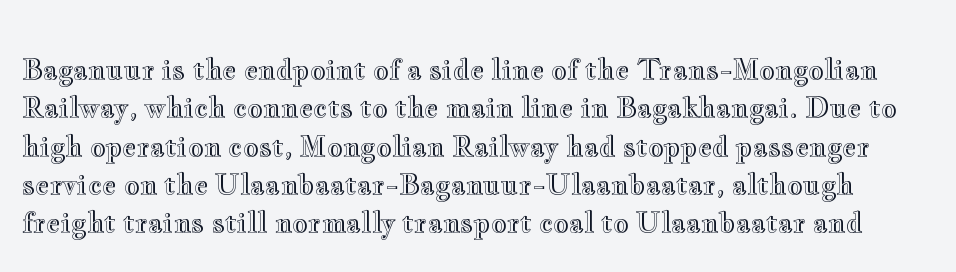
{"italic": "no", "underline": "no", "line_spacing": "normal", "line_spacing_ratio": 1.42, "letter_spacing": "normal", "letter_spacing_em": 0.0, "glyph_px": 27}
